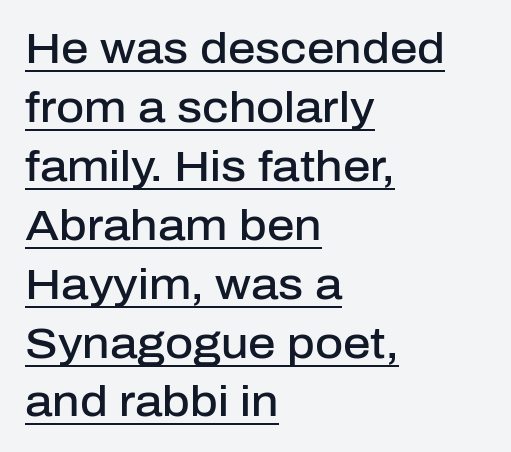
The image shows 43 px semibold sans-serif type, upright; set left-aligned, normal line spacing (1.37x), normal letter spacing, underlined; low stroke contrast and a medium x-height.
